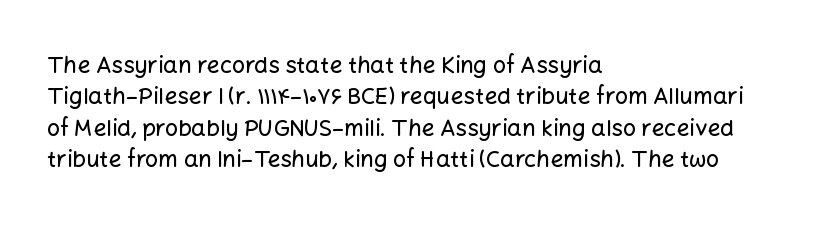
The passage shown is not underscored anywhere. The line texture is even and compact thanks to regular tracking. Nope, not italic — everything's standing straight. Each line starts at the same left margin while the right side varies. Notice how descenders clear the ascenders below comfortably — that's standard leading.
